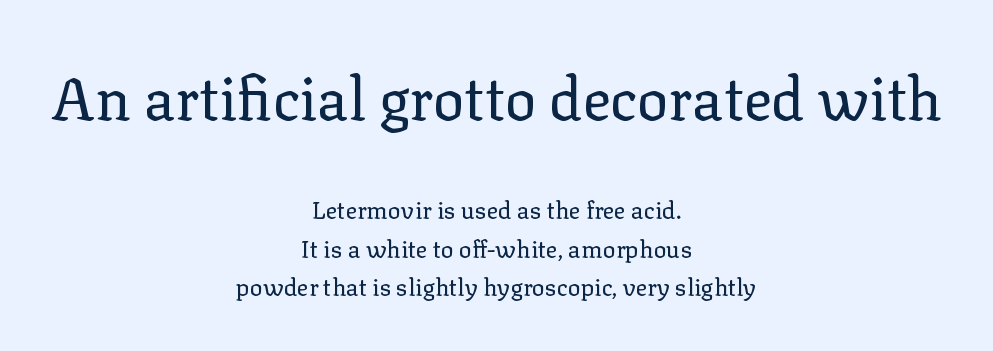
{"serif": "yes", "italic": "no", "bold": "no", "weight": "regular", "width": "normal", "stroke_contrast": "low", "x_height": "medium", "monospaced": "no", "underline": "no", "align": "center", "line_spacing": "normal", "line_spacing_ratio": 1.61, "letter_spacing": "normal", "letter_spacing_em": 0.0, "larger_block": "first", "size_ratio": 2.46, "glyph_px": 59}
